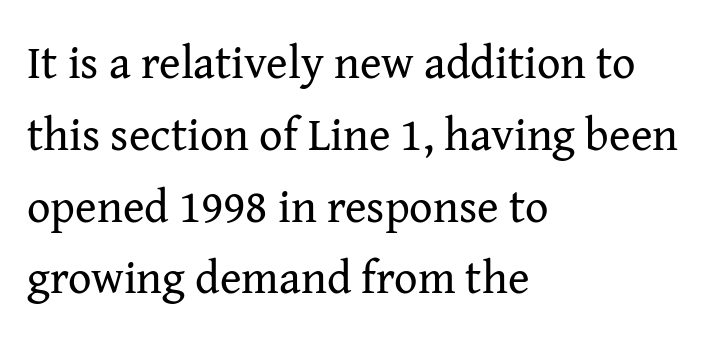
{"serif": "yes", "italic": "no", "bold": "no", "weight": "regular", "width": "normal", "stroke_contrast": "medium", "x_height": "medium", "monospaced": "no", "underline": "no", "align": "left", "line_spacing": "normal", "line_spacing_ratio": 1.56, "letter_spacing": "normal", "letter_spacing_em": 0.0, "glyph_px": 46}
